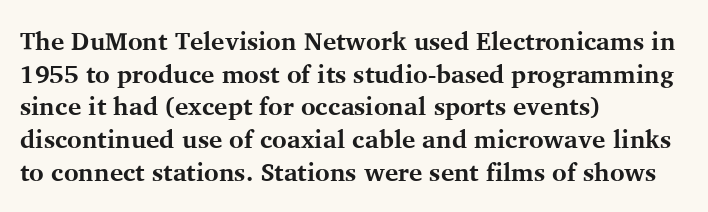
{"italic": "no", "bold": "yes", "underline": "no", "align": "left", "line_spacing": "normal", "line_spacing_ratio": 1.31, "letter_spacing": "normal", "letter_spacing_em": 0.0, "glyph_px": 25}
